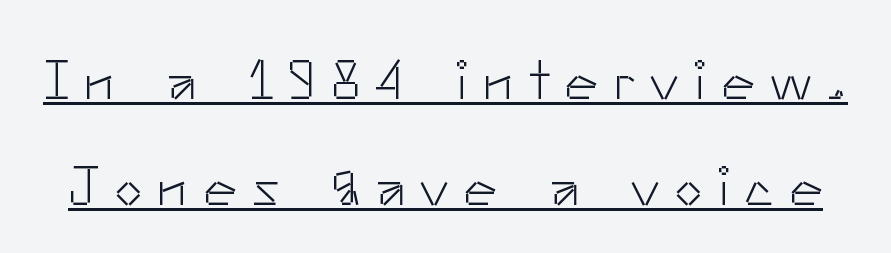
What stands out about the letter spacing? Its width — letters are far apart. Baseline-to-baseline distance is far greater than the letter height. Posture: vertical. Classification — sans serif. The rendered words wear a rule along their underside.
